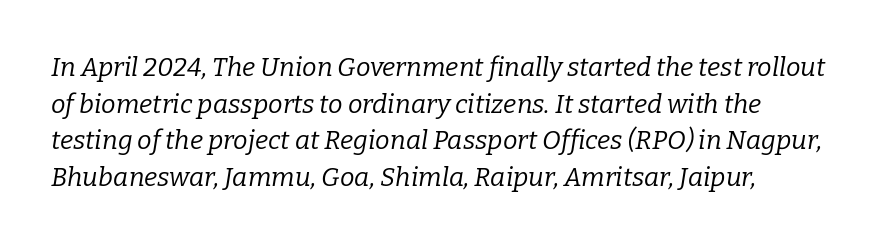
What's the leading like? Ordinary, nothing unusual. The space beneath each line is pristine and unruled. In terms of posture, this sample is oblique. Bold? No — there's no thickening of the strokes. Tracking value appears to be zero — textbook default spacing.
